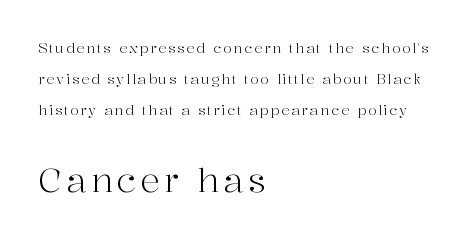
{"serif": "yes", "italic": "no", "bold": "no", "weight": "light", "width": "normal", "stroke_contrast": "high", "x_height": "medium", "monospaced": "no", "underline": "no", "align": "left", "line_spacing": "loose", "line_spacing_ratio": 2.2, "larger_block": "second", "size_ratio": 2.36, "glyph_px": 33}
